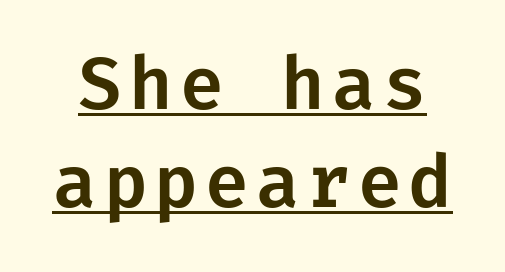
One glance says typical: line gaps are just what's usual. Are there feet on the stems? There aren't — it's a sans. Posture: upright roman. Emphasis is given by a line drawn under the lettering.
